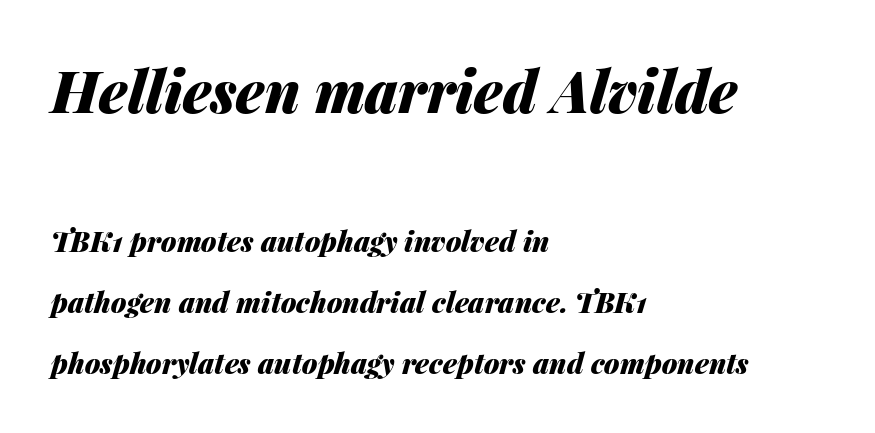
{"italic": "yes", "lean": "right", "slant_degrees": 14, "bold": "yes", "weight": "heavy", "width": "normal", "stroke_contrast": "medium", "x_height": "medium", "monospaced": "no", "underline": "no", "align": "left", "line_spacing": "loose", "line_spacing_ratio": 2.18, "letter_spacing": "normal", "letter_spacing_em": 0.0, "larger_block": "first", "size_ratio": 2.04, "glyph_px": 57}
